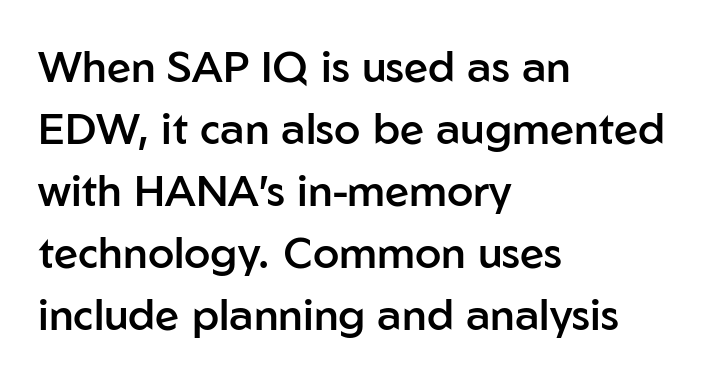
The image shows 43 px semibold sans-serif type, upright; set left-aligned, normal line spacing (1.44x), normal letter spacing, not underlined; low stroke contrast and a medium x-height.
